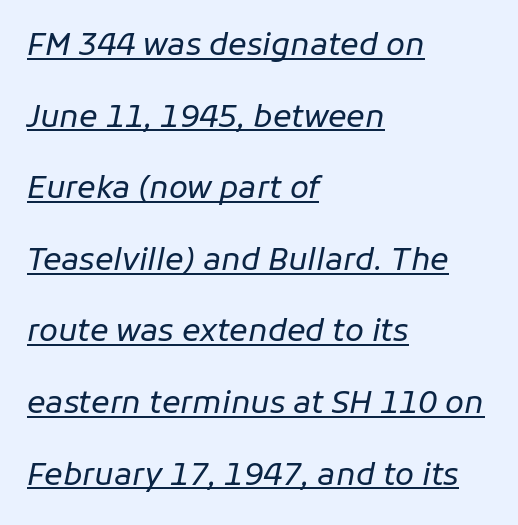
{"italic": "yes", "lean": "right", "slant_degrees": 11, "bold": "no", "weight": "regular", "width": "normal", "stroke_contrast": "low", "x_height": "medium", "monospaced": "no", "underline": "yes", "align": "left", "line_spacing": "loose", "line_spacing_ratio": 2.31, "letter_spacing": "normal", "letter_spacing_em": 0.0, "glyph_px": 31}
